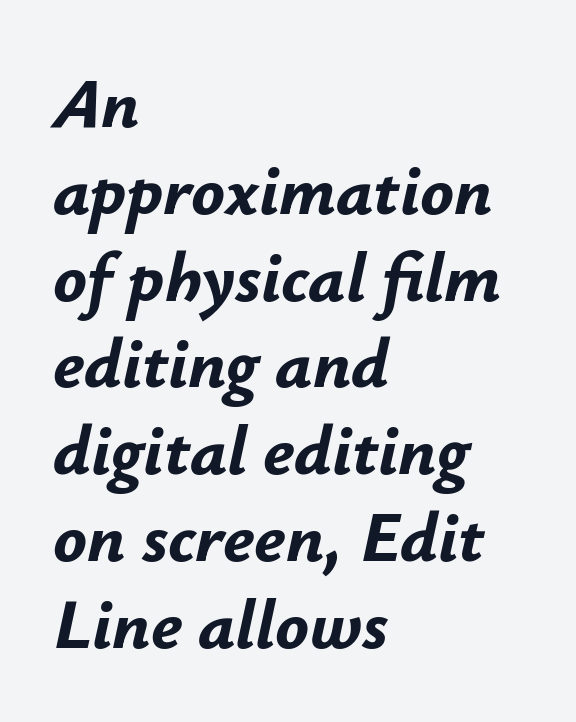
The image shows 70 px bold type, italic (leaning right); set left-aligned, line spacing 1.24x, normal letter spacing, not underlined; low stroke contrast and a small x-height.
